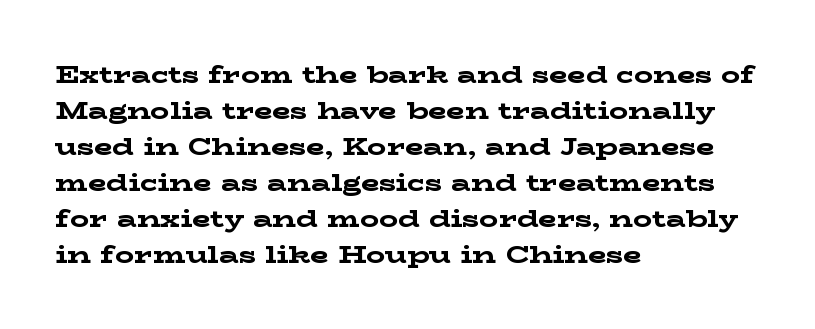
These lines are set flush left with a ragged right edge. Upright lettering throughout. Compared with typical body copy, the letter spacing here is the same. The line-height multiplier appears to be the usual default.
